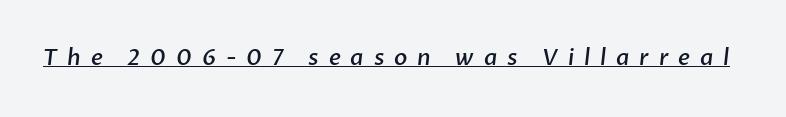
{"bold": "semi", "underline": "yes", "letter_spacing": "wide", "letter_spacing_em": 0.45, "glyph_px": 22}
